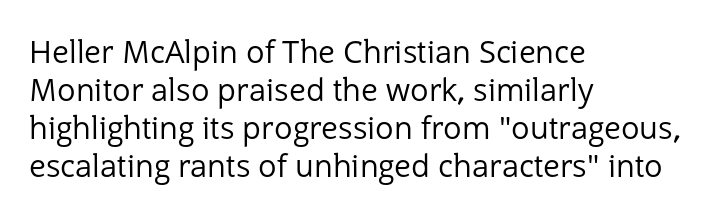
The specimen reads as upright at a glance. Plain, unruled lines of type. The rendering keeps characters at their native spacing. Stem width sits at or under what a default text font uses.
